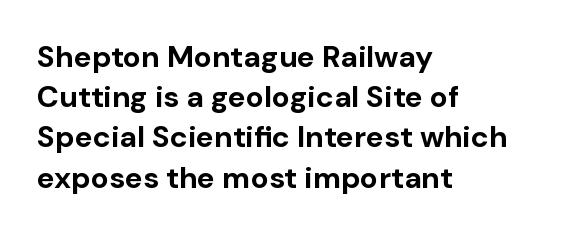
The image shows 30 px bold sans-serif type, upright; set left-aligned, normal line spacing (1.34x), normal letter spacing, not underlined; low stroke contrast and a medium x-height.
